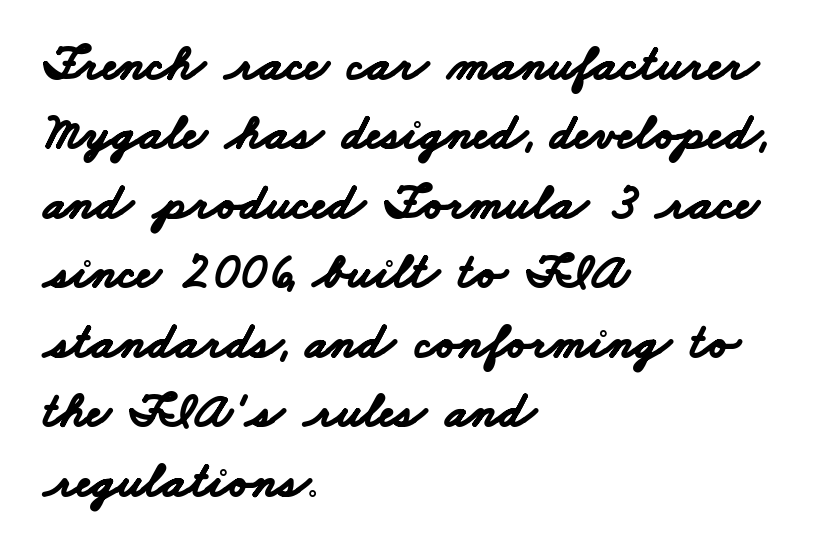
You'd pick this weight for a headline — it's a proper bold. No feet cap the strokes, marking this as sans-serif type. Between one letter and the next there's only the usual sliver of space. This sample keeps an unexceptional amount of space between lines. Anything drawn beneath the words? Only blank space. The rendering uses natural spacing where letterforms have individual widths.
